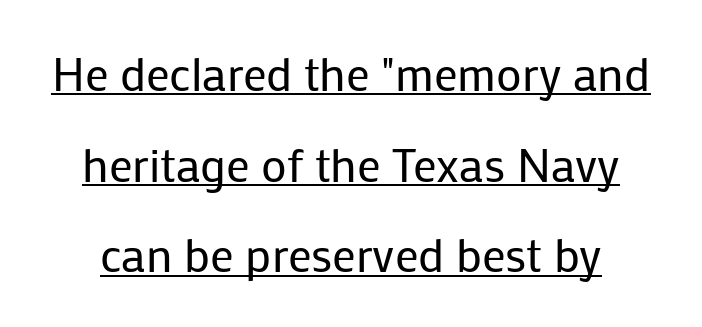
{"serif": "no", "italic": "no", "bold": "no", "weight": "regular", "width": "normal", "stroke_contrast": "low", "x_height": "medium", "monospaced": "no", "underline": "yes", "line_spacing": "loose", "line_spacing_ratio": 1.93, "letter_spacing": "normal", "letter_spacing_em": 0.0, "glyph_px": 47}
